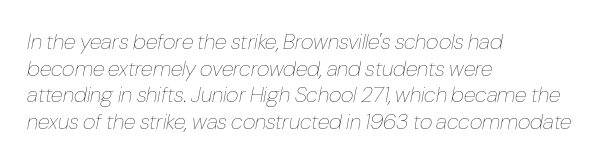
The image shows 22 px text type, italic (leaning right); set left-aligned, line spacing 1.21x, normal letter spacing, not underlined.
